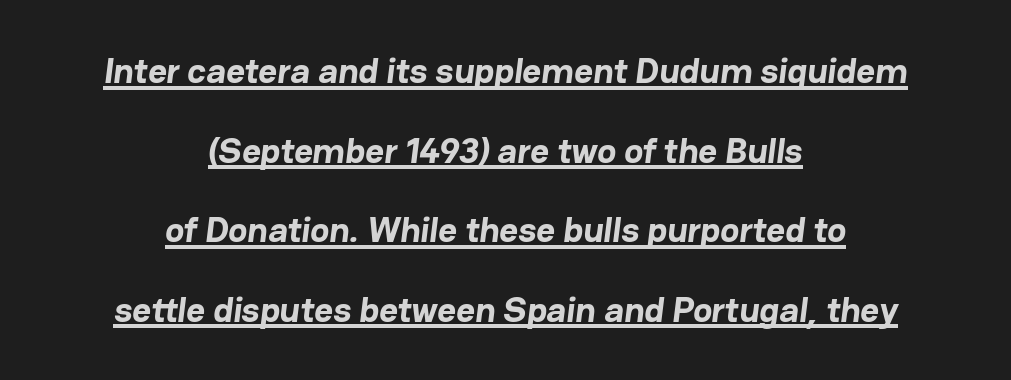
The image shows 36 px bold sans-serif type; set centered, loose line spacing (2.21x), normal letter spacing, underlined; low stroke contrast and a medium x-height.
